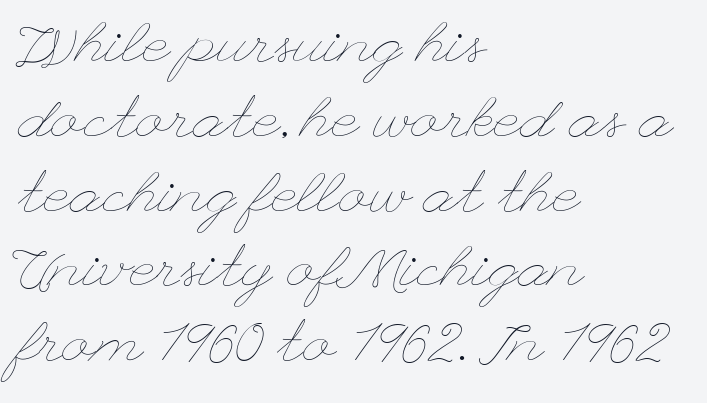
Q: Is the text bold? A: No.
Q: Is the text italic (slanted)? A: Yes.
Q: Is the text underlined? A: No.
Q: How is the paragraph aligned? A: Left-aligned.
Q: Is the spacing between letters normal or unusually wide? A: Normal.
Q: Is the spacing between lines tight, normal or loose? A: Normal.
Q: Width (condensed, normal, or wide)? A: Wide.
Q: Stroke contrast? A: Low.
Q: x-height? A: Small.
